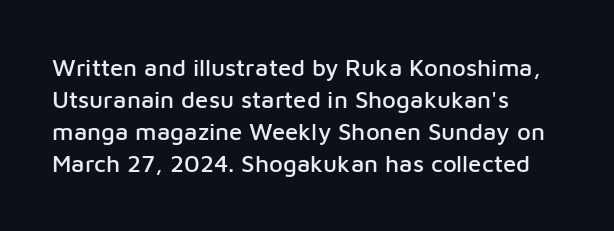
Just letters on the line, the space beneath them empty. Honestly, the row spacing looks completely unremarkable. No italicization has been applied; the sample stays upright. Teacher's note: observe the even left margin — that is flush-left alignment. Glyph-to-glyph distance matches everyday printed text.
